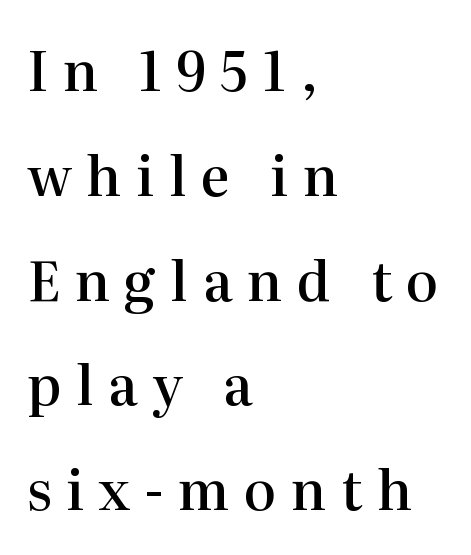
Q: Is the text bold? A: Semi-bold.
Q: Is the text italic (slanted)? A: No, it is upright.
Q: Is the typeface a serif or a sans-serif typeface? A: Serif.
Q: Is the text underlined? A: No.
Q: How is the paragraph aligned? A: Left-aligned.
Q: Is the spacing between letters normal or unusually wide? A: Unusually wide.
Q: Is the spacing between lines tight, normal or loose? A: Loose.
Q: Width (condensed, normal, or wide)? A: Normal.
Q: Stroke contrast? A: High.
Q: x-height? A: Medium.
Q: Monospaced? A: No.
